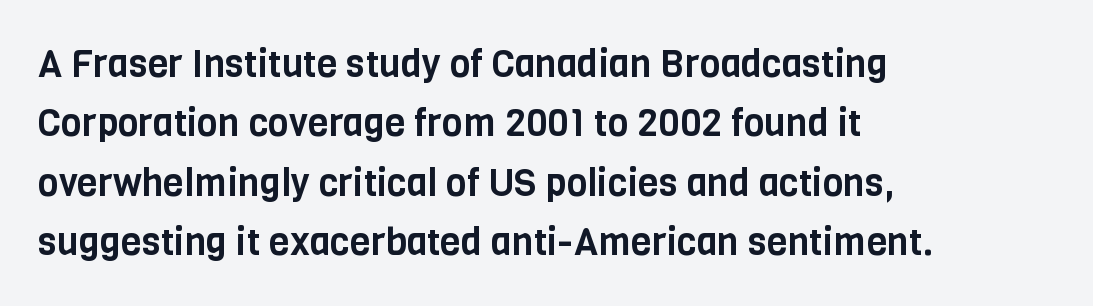
The image shows 38 px condensed sans-serif type, upright; set left-aligned, normal line spacing (1.56x), normal letter spacing, not underlined; low stroke contrast and a large x-height.
